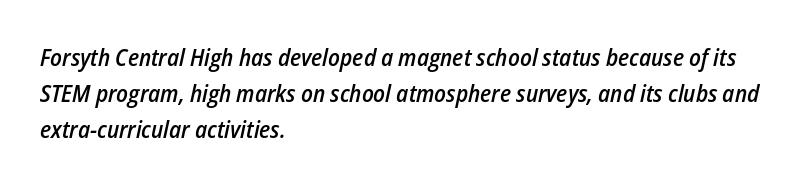
The image shows 24 px text type, italic (leaning right); set left-aligned, normal line spacing (1.5x), normal letter spacing, not underlined.
